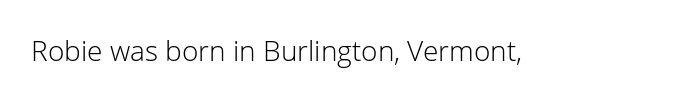
The image shows 28 px light sans-serif type, upright; set normal letter spacing, not underlined; low stroke contrast and a medium x-height.
